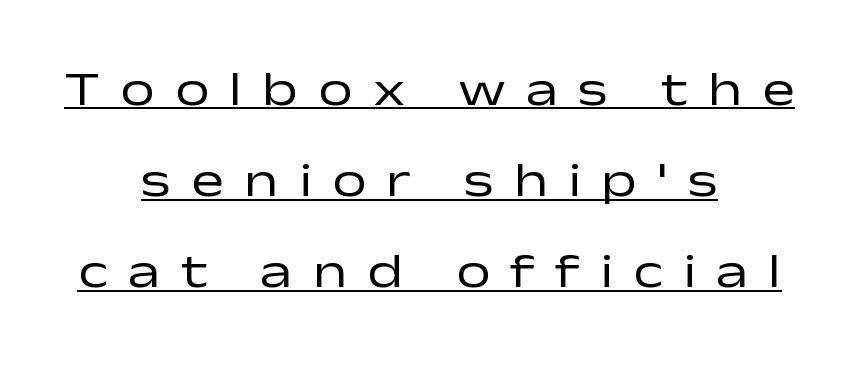
The image shows 49 px regular-weight, wide sans-serif type, upright; set centered, line spacing 1.86x, unusually wide letter spacing (+0.41 em), underlined; low stroke contrast and a medium x-height.
